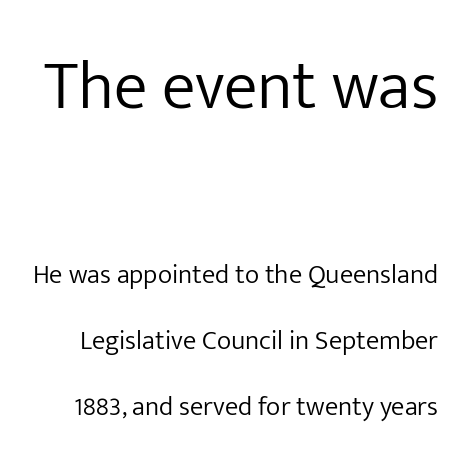
{"serif": "no", "italic": "no", "bold": "no", "weight": "light", "width": "normal", "stroke_contrast": "low", "x_height": "medium", "monospaced": "no", "underline": "no", "line_spacing": "loose", "line_spacing_ratio": 2.45, "letter_spacing": "normal", "letter_spacing_em": 0.0, "larger_block": "first", "size_ratio": 2.52, "glyph_px": 68}
